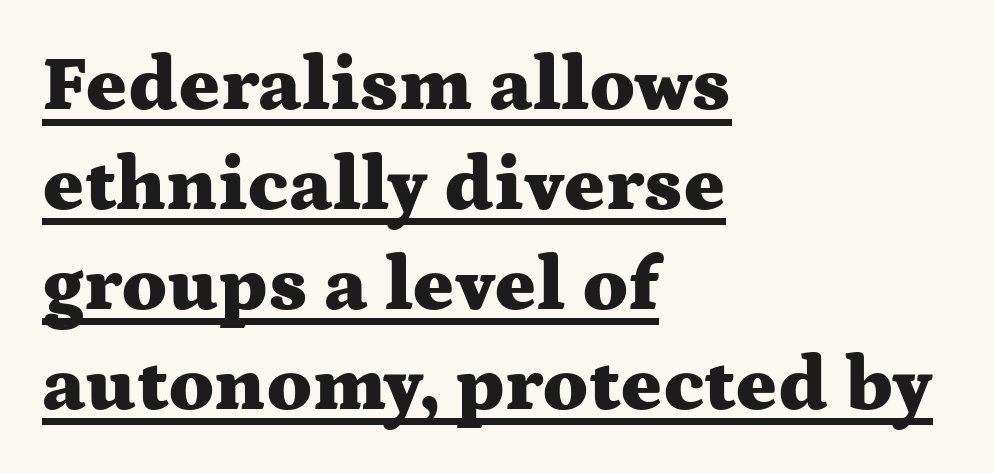
{"serif": "yes", "italic": "no", "bold": "yes", "weight": "heavy", "width": "wide", "stroke_contrast": "medium", "x_height": "medium", "monospaced": "no", "underline": "yes", "align": "left", "line_spacing": "normal", "line_spacing_ratio": 1.28, "letter_spacing": "normal", "letter_spacing_em": 0.0, "glyph_px": 78}
